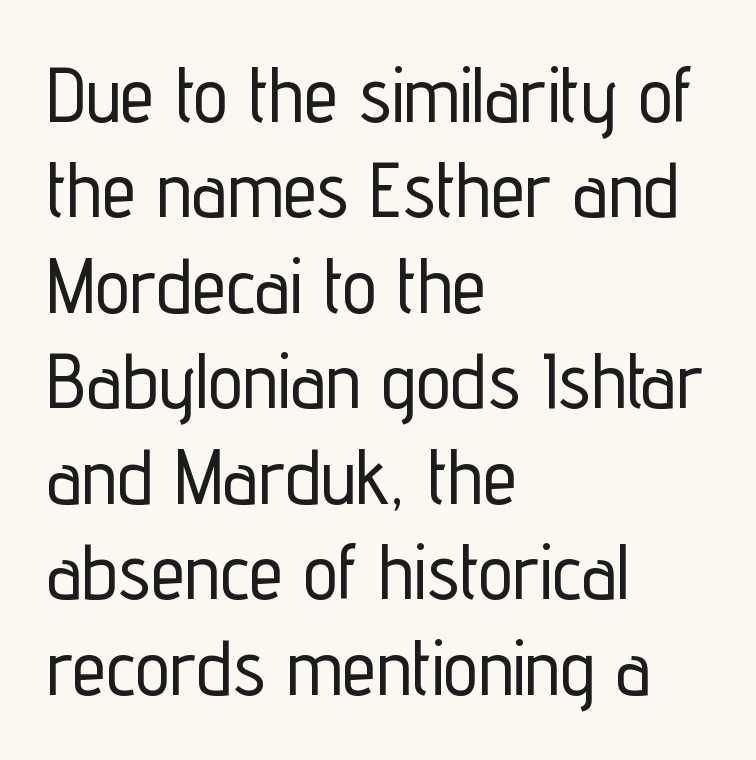
The image shows 77 px condensed sans-serif type, upright; set left-aligned, line spacing 1.24x, normal letter spacing, not underlined; low stroke contrast and a medium x-height.
